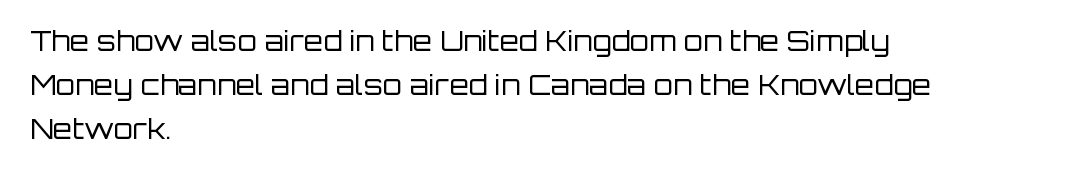
{"serif": "no", "italic": "no", "bold": "no", "weight": "regular", "width": "normal", "stroke_contrast": "low", "x_height": "large", "monospaced": "no", "underline": "no", "align": "left", "line_spacing": "normal", "line_spacing_ratio": 1.58, "letter_spacing": "normal", "letter_spacing_em": 0.0, "glyph_px": 28}
